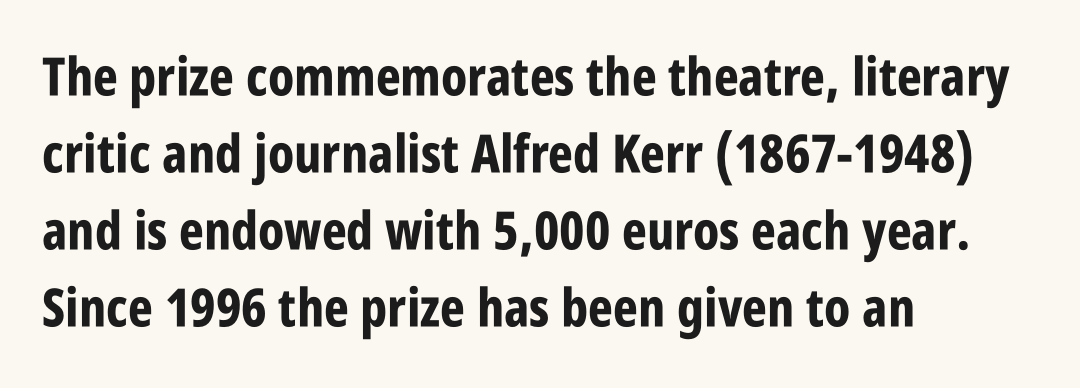
{"serif": "no", "italic": "no", "bold": "yes", "weight": "bold", "width": "condensed", "stroke_contrast": "low", "x_height": "large", "monospaced": "no", "underline": "no", "align": "left", "line_spacing": "normal", "line_spacing_ratio": 1.45, "letter_spacing": "normal", "letter_spacing_em": 0.0, "glyph_px": 53}
